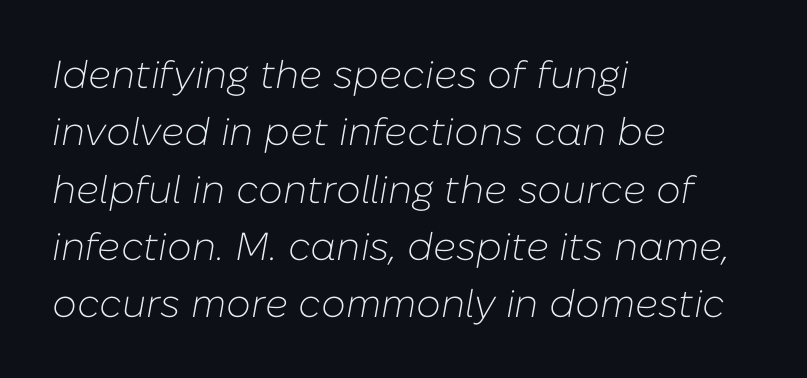
Q: Is the text bold? A: No.
Q: Is the text italic (slanted)? A: Yes, it leans right by about 10 degrees.
Q: Is the text underlined? A: No.
Q: How is the paragraph aligned? A: Left-aligned.
Q: Is the spacing between letters normal or unusually wide? A: Normal.
Q: Is the spacing between lines tight, normal or loose? A: Normal.
Q: Width (condensed, normal, or wide)? A: Normal.
Q: Stroke contrast? A: Low.
Q: x-height? A: Medium.
Q: Monospaced? A: No.
